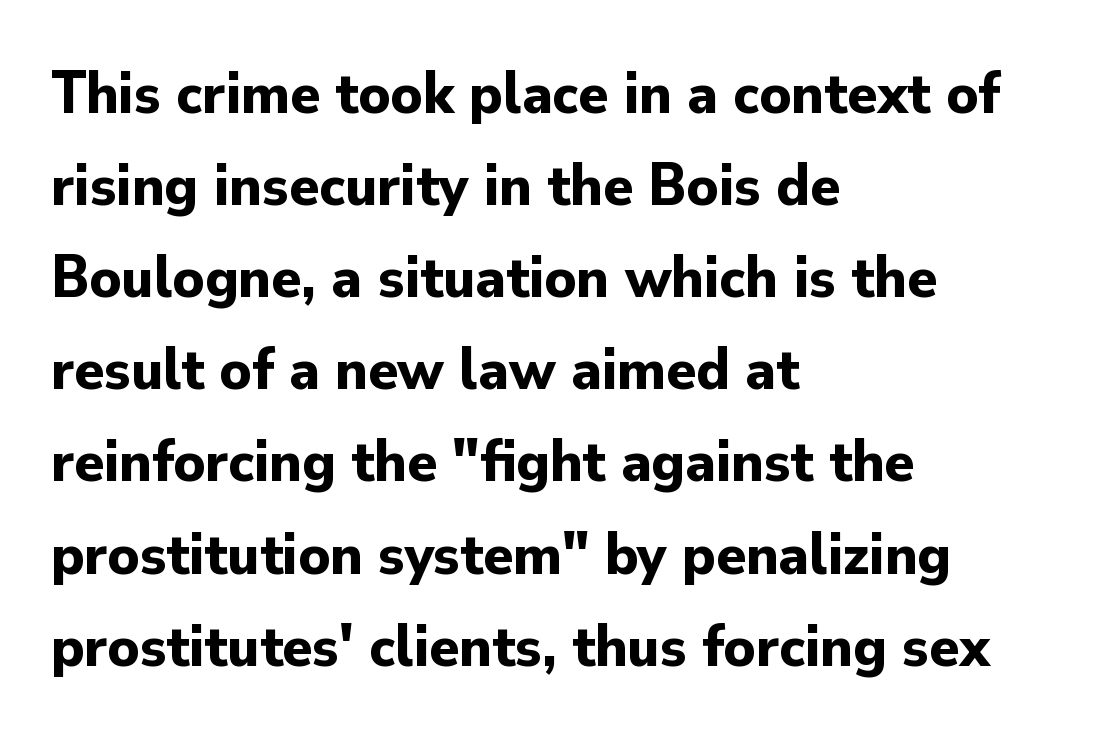
The image shows 61 px bold sans-serif type, upright; set left-aligned, normal line spacing (1.51x), normal letter spacing, not underlined; low stroke contrast and a small x-height.
